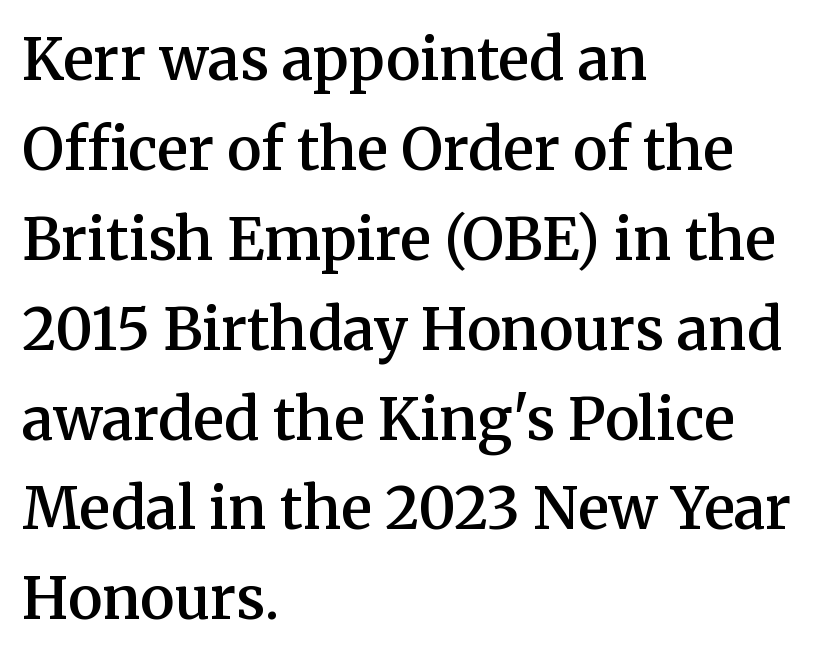
Q: Is the text bold? A: Semi-bold.
Q: Is the text italic (slanted)? A: No, it is upright.
Q: Is the typeface a serif or a sans-serif typeface? A: Serif.
Q: Is the text underlined? A: No.
Q: How is the paragraph aligned? A: Left-aligned.
Q: Is the spacing between letters normal or unusually wide? A: Normal.
Q: Is the spacing between lines tight, normal or loose? A: Normal.
Q: Width (condensed, normal, or wide)? A: Normal.
Q: Stroke contrast? A: Medium.
Q: x-height? A: Medium.
Q: Monospaced? A: No.
